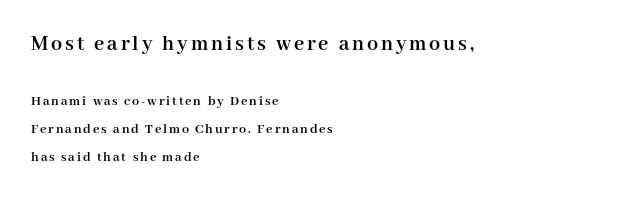
{"italic": "no", "bold": "yes", "underline": "no", "align": "left", "line_spacing": "loose", "line_spacing_ratio": 2.01, "larger_block": "first", "size_ratio": 1.57, "glyph_px": 22}
